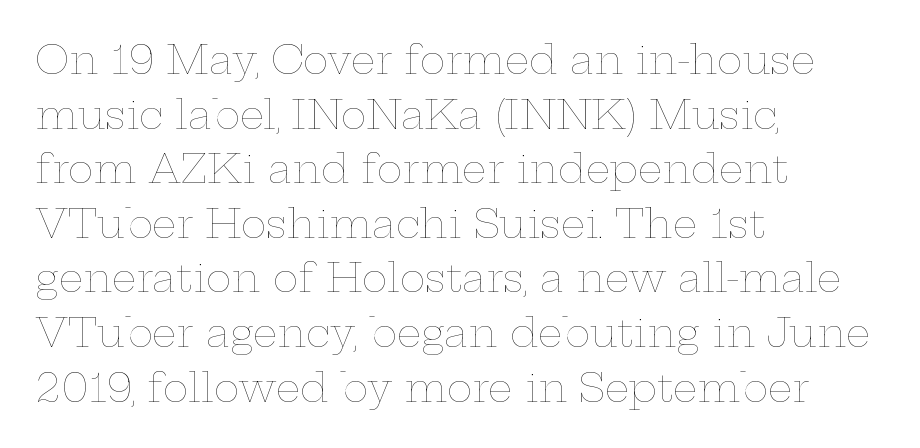
Each line starts at the same left margin while the right side varies. What stands out about the letter spacing? Nothing — it is the standard amount. Posture: straight, roman, zero tilt. Descenders are the only things crossing below the line. Varying glyph widths throughout — classic text-font behaviour.
